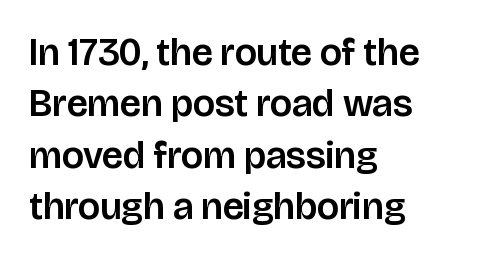
The designer left line spacing at the default. Casual observation: everything's shoved over to the left. Has an underline been added? It has not. Is there any slant? The stems are plumb. Looks like regular typesetting: each glyph gets only the width it needs.
